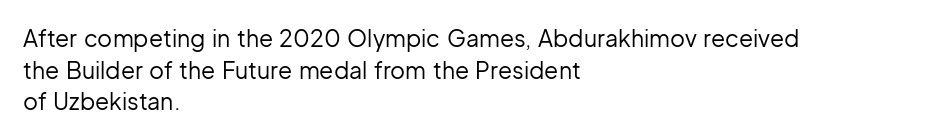
A roman cut, with each character standing at attention. Line spacing here is normal. The text block is weighted toward the left margin, trailing off unevenly rightward. Lines of text with bare space underneath. Nothing unusual about the tracking: characters are spaced as the font intends. A quiet, ordinary-to-light weight characterises the typeface.
